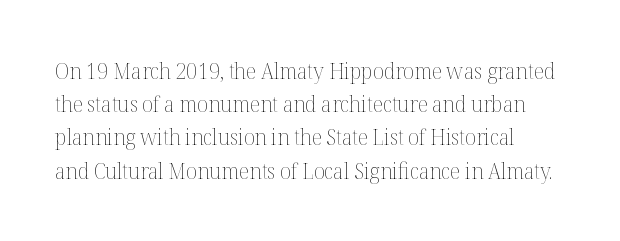
{"italic": "no", "bold": "no", "underline": "no", "line_spacing": "normal", "line_spacing_ratio": 1.51, "letter_spacing": "normal", "letter_spacing_em": 0.0, "glyph_px": 22}
